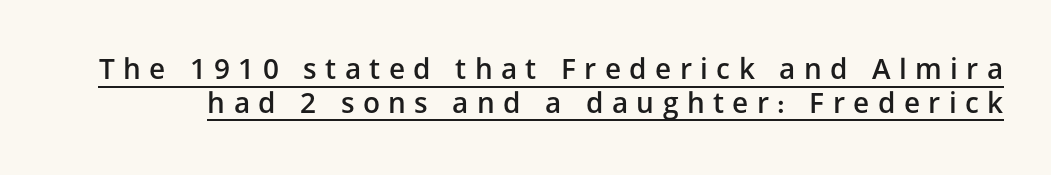
{"serif": "no", "italic": "no", "bold": "semi", "weight": "semibold", "width": "normal", "stroke_contrast": "low", "x_height": "medium", "monospaced": "no", "underline": "yes", "line_spacing_ratio": 1.21, "letter_spacing": "wide", "letter_spacing_em": 0.3, "glyph_px": 28}
